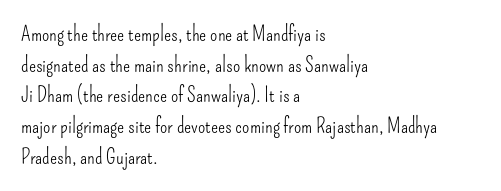
{"italic": "no", "bold": "no", "underline": "no", "align": "left", "line_spacing": "normal", "line_spacing_ratio": 1.46, "letter_spacing": "normal", "letter_spacing_em": 0.0, "glyph_px": 21}
